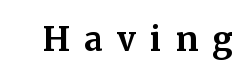
Q: Is the text bold? A: Yes.
Q: Is the text italic (slanted)? A: No, it is upright.
Q: Is the typeface a serif or a sans-serif typeface? A: Serif.
Q: Is the text underlined? A: No.
Q: Is the spacing between letters normal or unusually wide? A: Unusually wide.
Q: Width (condensed, normal, or wide)? A: Normal.
Q: Stroke contrast? A: Medium.
Q: x-height? A: Medium.
Q: Monospaced? A: No.
